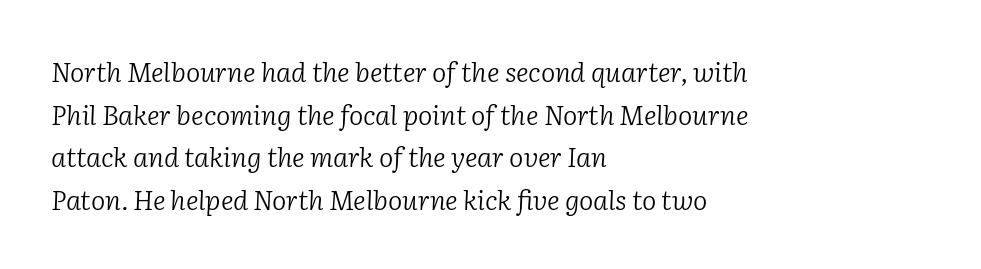
The image shows 27 px text type, italic (leaning right); set left-aligned, normal line spacing (1.58x), normal letter spacing, not underlined.
